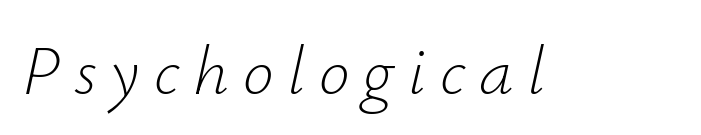
{"italic": "yes", "lean": "right", "slant_degrees": 12, "bold": "no", "weight": "light", "width": "normal", "stroke_contrast": "low", "x_height": "small", "monospaced": "no", "underline": "no", "letter_spacing": "wide", "letter_spacing_em": 0.2, "glyph_px": 69}
